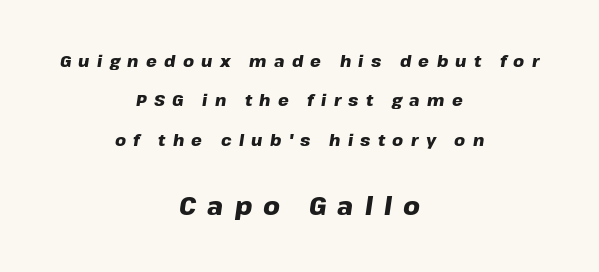
Top chunk: small. Bottom chunk: large. Is the letter spacing exaggerated? Yes — the characters are pushed far apart. In CSS terms this would be text-align: center. Each row of text sits above clean, open space.
